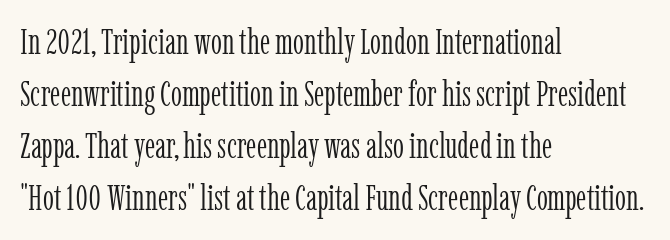
The image shows 35 px light, condensed serif type, upright; set left-aligned, normal line spacing (1.49x), normal letter spacing, not underlined; low stroke contrast and a medium x-height.
